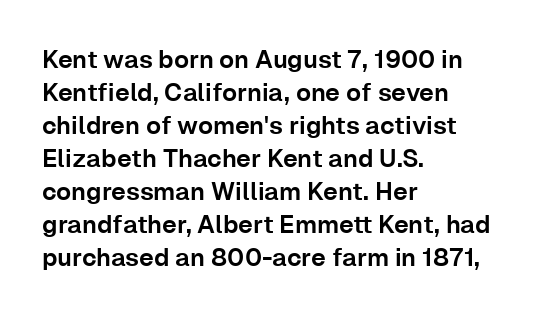
Q: Is the text italic (slanted)? A: No, it is upright.
Q: Is the text underlined? A: No.
Q: How is the paragraph aligned? A: Left-aligned.
Q: Is the spacing between letters normal or unusually wide? A: Normal.
Q: Is the spacing between lines tight, normal or loose? A: Normal.
